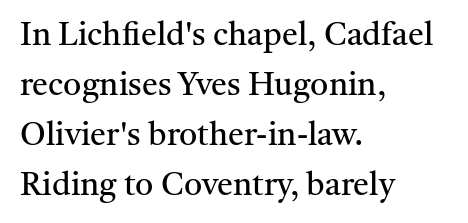
Q: Is the text bold? A: No.
Q: Is the text italic (slanted)? A: No, it is upright.
Q: Is the typeface a serif or a sans-serif typeface? A: Serif.
Q: Is the text underlined? A: No.
Q: How is the paragraph aligned? A: Left-aligned.
Q: Is the spacing between letters normal or unusually wide? A: Normal.
Q: Is the spacing between lines tight, normal or loose? A: Normal.
Q: Width (condensed, normal, or wide)? A: Normal.
Q: Stroke contrast? A: Medium.
Q: x-height? A: Medium.
Q: Monospaced? A: No.
